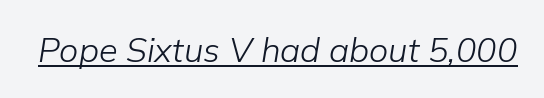
{"italic": "yes", "lean": "right", "slant_degrees": 9, "bold": "no", "weight": "light", "width": "normal", "stroke_contrast": "low", "x_height": "medium", "monospaced": "no", "underline": "yes", "letter_spacing": "normal", "letter_spacing_em": 0.0, "glyph_px": 34}
